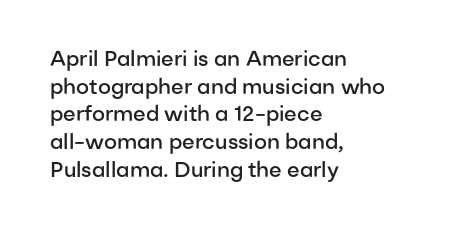
Q: Is the text bold? A: Semi-bold.
Q: Is the text italic (slanted)? A: No, it is upright.
Q: Is the text underlined? A: No.
Q: How is the paragraph aligned? A: Left-aligned.
Q: Is the spacing between letters normal or unusually wide? A: Normal.
Q: Is the spacing between lines tight, normal or loose? A: Normal.
